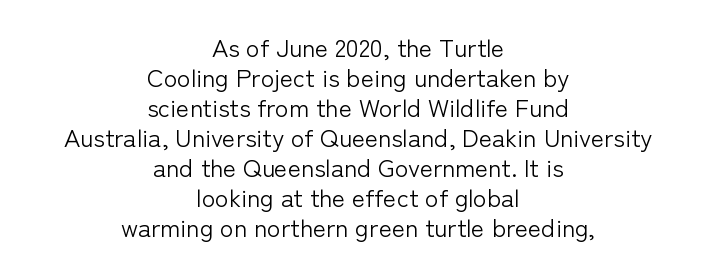
Unlike italic type, these characters show no tilt at all. The typesetter chose a symmetrical, centered arrangement here. Stroke mass is kept to a normal reading level or below. The rendering keeps characters at their native spacing. Check under the words: just untouched page.
